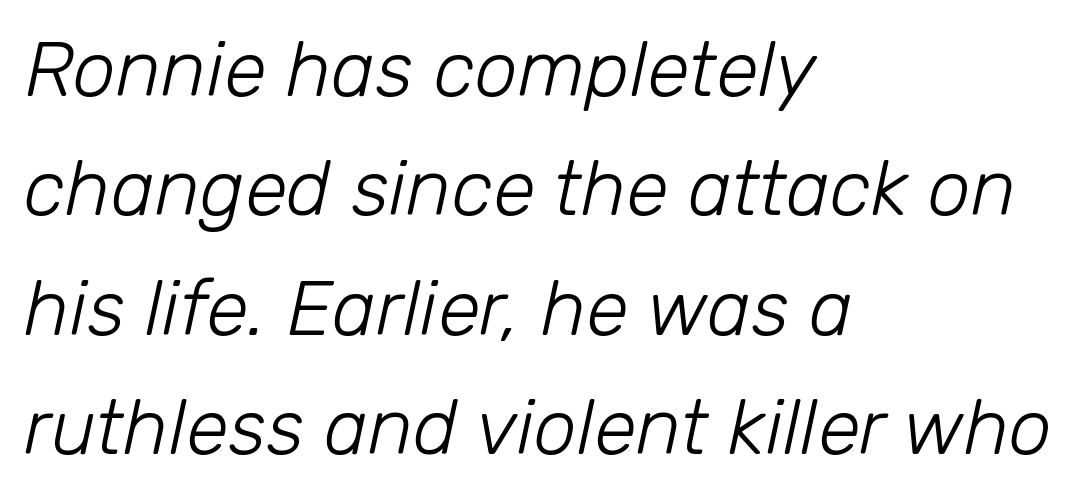
{"italic": "yes", "lean": "right", "slant_degrees": 12, "bold": "no", "weight": "light", "width": "normal", "stroke_contrast": "low", "x_height": "medium", "monospaced": "no", "underline": "no", "align": "left", "line_spacing": "normal", "line_spacing_ratio": 1.55, "letter_spacing": "normal", "letter_spacing_em": 0.0, "glyph_px": 77}
